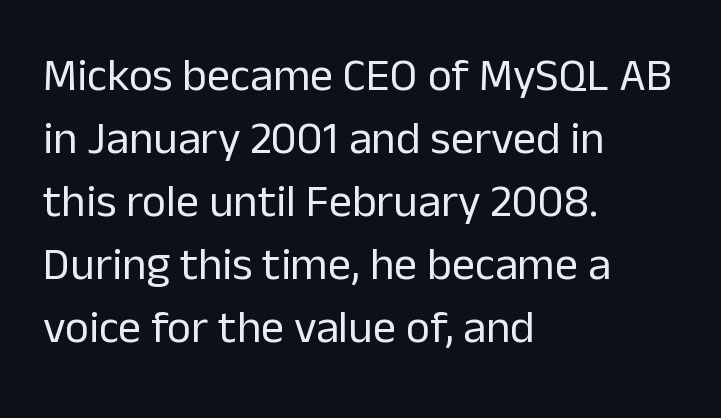
{"serif": "no", "italic": "no", "bold": "no", "weight": "regular", "width": "normal", "stroke_contrast": "low", "x_height": "medium", "monospaced": "no", "underline": "no", "align": "left", "line_spacing": "normal", "line_spacing_ratio": 1.37, "letter_spacing": "normal", "letter_spacing_em": 0.0, "glyph_px": 46}
